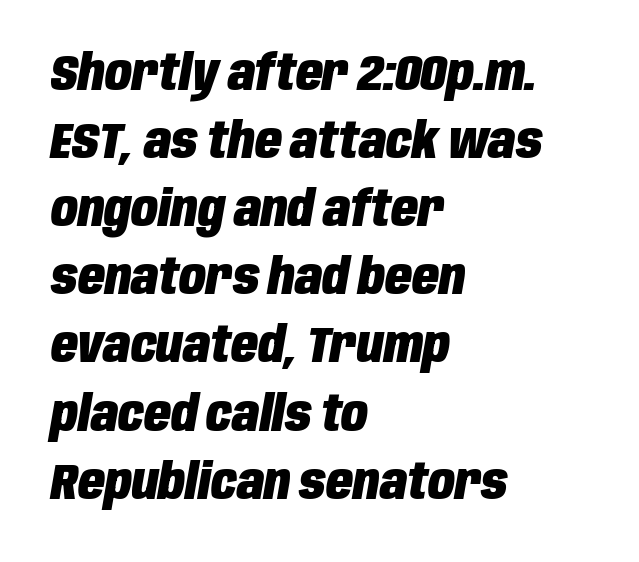
{"italic": "yes", "lean": "right", "slant_degrees": 10, "bold": "yes", "weight": "heavy", "width": "condensed", "stroke_contrast": "low", "x_height": "large", "monospaced": "no", "underline": "no", "align": "left", "line_spacing": "normal", "line_spacing_ratio": 1.39, "letter_spacing": "normal", "letter_spacing_em": 0.0, "glyph_px": 49}
